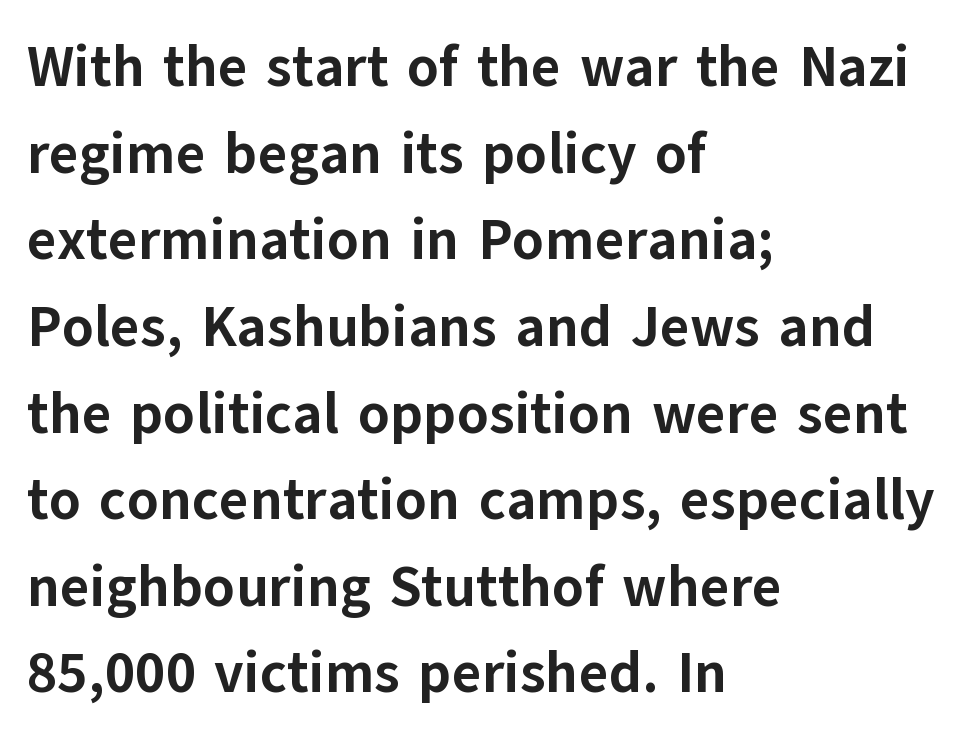
Heavy-handed strokes throughout: this text is bold. Notice how the stems are strictly vertical — no italics here. Anything drawn beneath the words? Only blank space. Serifs: no, the terminals of the letterforms are clean.
